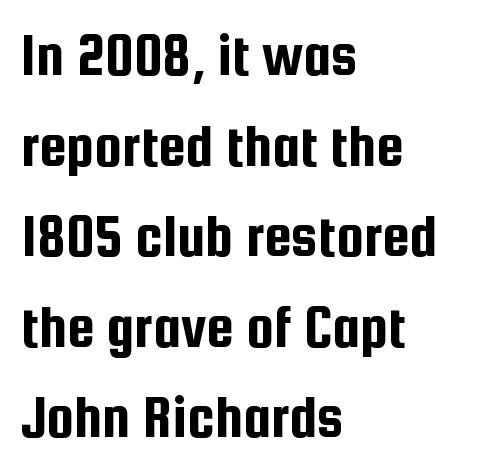
{"serif": "no", "italic": "no", "width": "condensed", "stroke_contrast": "low", "x_height": "medium", "monospaced": "no", "underline": "no", "align": "left", "line_spacing": "normal", "line_spacing_ratio": 1.46, "letter_spacing": "normal", "letter_spacing_em": 0.0, "glyph_px": 62}
